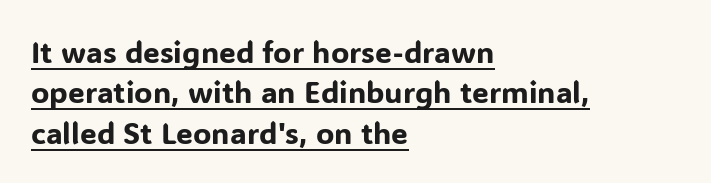
The letters stand upright; this is a roman face. No feet cap the strokes, marking this as sans-serif type. What decoration does the sample have? An underline. Spacing between characters is what you'd get straight out of the box. The line-height multiplier appears to be the usual default.
